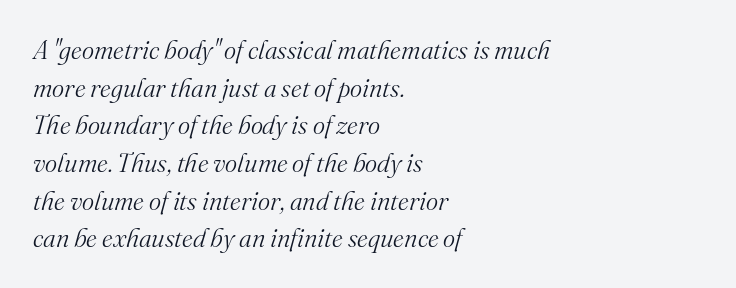
{"italic": "yes", "lean": "right", "slant_degrees": 16, "bold": "no", "underline": "no", "align": "left", "line_spacing": "normal", "line_spacing_ratio": 1.45, "letter_spacing": "normal", "letter_spacing_em": 0.0, "glyph_px": 26}
